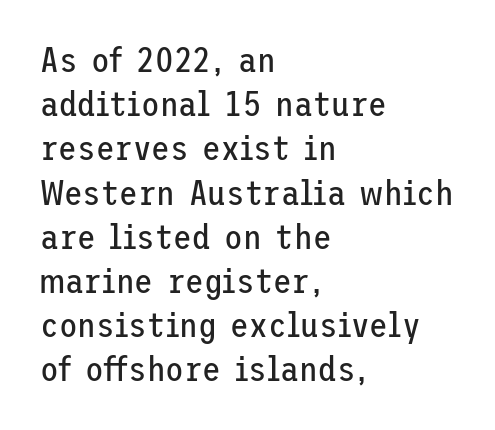
If you drew a ruler down the left edge, every line would touch it. The rendering keeps characters at their native spacing. The glyphs are unaccompanied by any horizontal stroke below them. These lines are composed in type without serifs.
